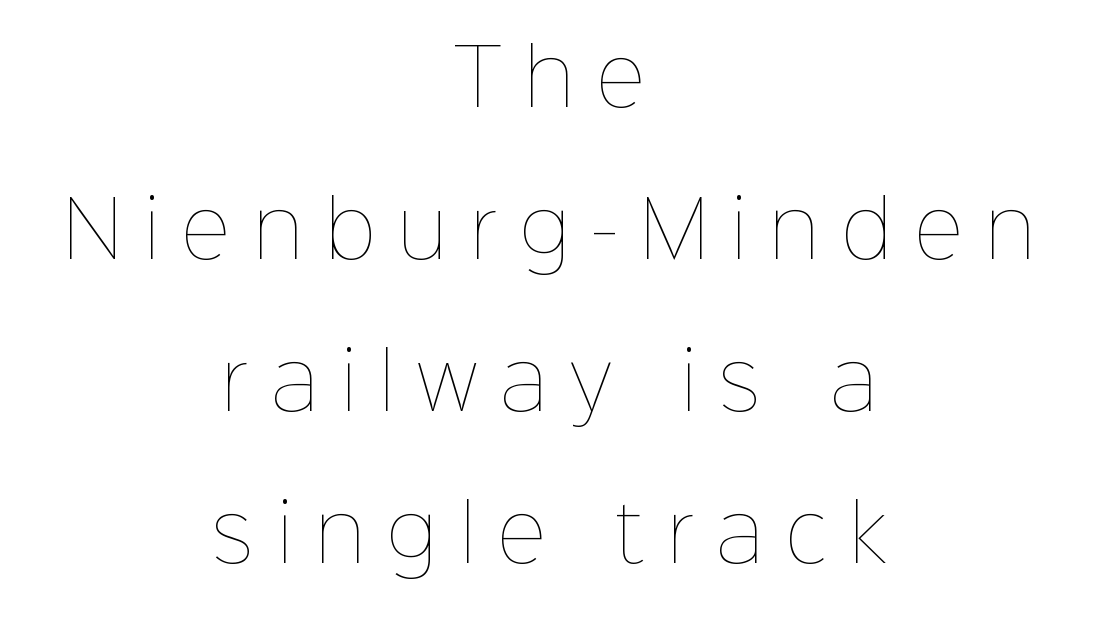
Q: Is the text bold? A: No.
Q: Is the text italic (slanted)? A: No, it is upright.
Q: Is the text underlined? A: No.
Q: How is the paragraph aligned? A: Centered.
Q: Is the spacing between letters normal or unusually wide? A: Unusually wide.
Q: Is the spacing between lines tight, normal or loose? A: Loose.
Q: Width (condensed, normal, or wide)? A: Normal.
Q: Stroke contrast? A: Low.
Q: x-height? A: Medium.
Q: Monospaced? A: No.
